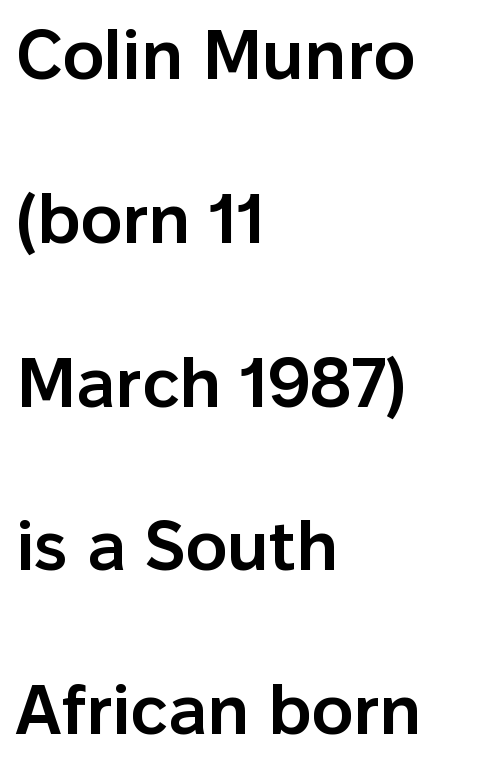
These lines carry some extra weight — a demibold, not a full bold. Each word holds together tightly as a unit, with standard inter-letter gaps. The gap between lines stays unmarked. You could not count columns in this text — the font is proportionally spaced. Notice how the passage keeps a crisp vertical edge on the left only. Each new line begins a long way beneath the previous one.
